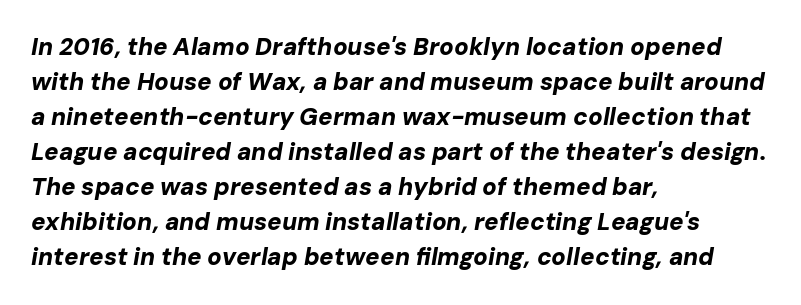
The image shows 24 px bold type, italic (leaning right); set left-aligned, normal line spacing (1.46x), normal letter spacing, not underlined.
